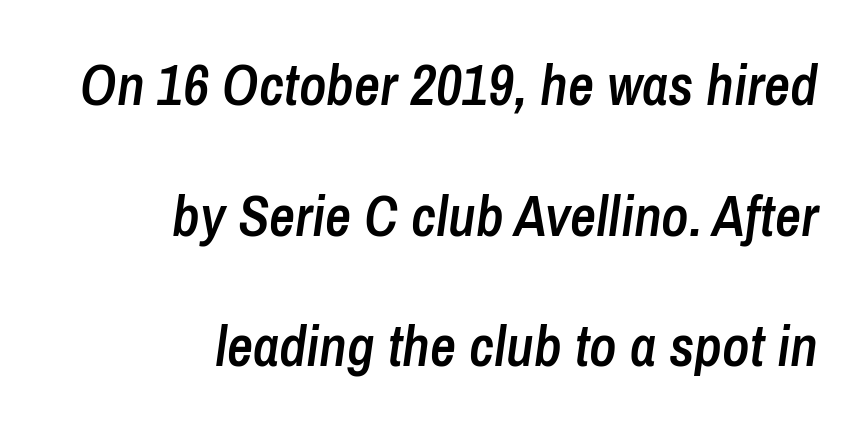
The image shows 57 px semibold, condensed type, italic (leaning right); set right-aligned, loose line spacing (2.29x), normal letter spacing, not underlined; low stroke contrast and a medium x-height.
